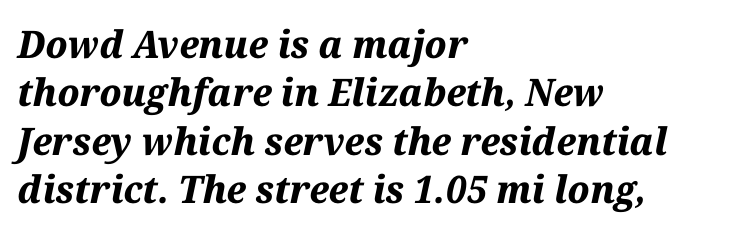
{"italic": "yes", "lean": "right", "slant_degrees": 12, "bold": "yes", "weight": "bold", "width": "normal", "stroke_contrast": "medium", "x_height": "medium", "monospaced": "no", "underline": "no", "align": "left", "line_spacing": "normal", "line_spacing_ratio": 1.27, "letter_spacing": "normal", "letter_spacing_em": 0.0, "glyph_px": 38}
